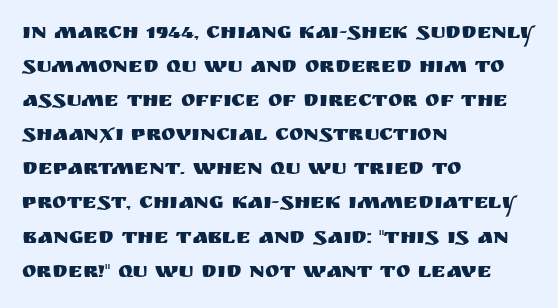
The image shows 22 px text type, upright; set left-aligned, normal line spacing (1.55x), normal letter spacing, not underlined.
